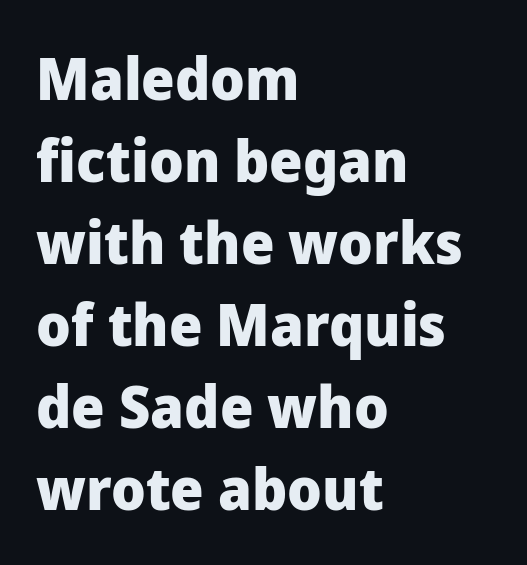
Q: Is the text bold? A: Yes.
Q: Is the text italic (slanted)? A: No, it is upright.
Q: Is the typeface a serif or a sans-serif typeface? A: Sans-serif.
Q: Is the text underlined? A: No.
Q: How is the paragraph aligned? A: Left-aligned.
Q: Is the spacing between letters normal or unusually wide? A: Normal.
Q: Is the spacing between lines tight, normal or loose? A: Normal.
Q: Width (condensed, normal, or wide)? A: Normal.
Q: Stroke contrast? A: Low.
Q: x-height? A: Medium.
Q: Monospaced? A: No.
